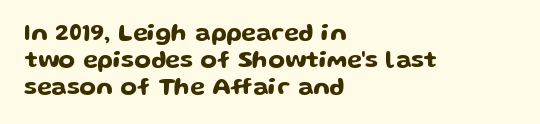
Q: Is the text italic (slanted)? A: No, it is upright.
Q: Is the text underlined? A: No.
Q: How is the paragraph aligned? A: Left-aligned.
Q: Is the spacing between letters normal or unusually wide? A: Normal.
Q: Is the spacing between lines tight, normal or loose? A: Tight.
